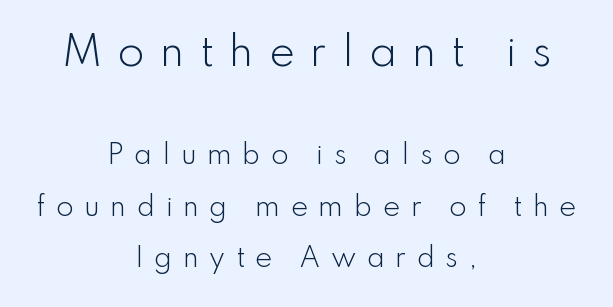
The image shows 39 px light sans-serif type, upright; set centered, loose line spacing (1.99x), unusually wide letter spacing (+0.39 em), not underlined; the first (top) block is 1.5x larger; low stroke contrast and a small x-height.
